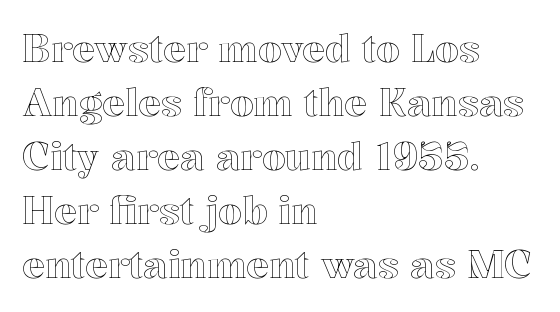
Q: Is the text italic (slanted)? A: No, it is upright.
Q: Is the text underlined? A: No.
Q: How is the paragraph aligned? A: Left-aligned.
Q: Is the spacing between letters normal or unusually wide? A: Normal.
Q: Is the spacing between lines tight, normal or loose? A: Normal.
Q: Width (condensed, normal, or wide)? A: Normal.
Q: x-height? A: Medium.
Q: Monospaced? A: No.
